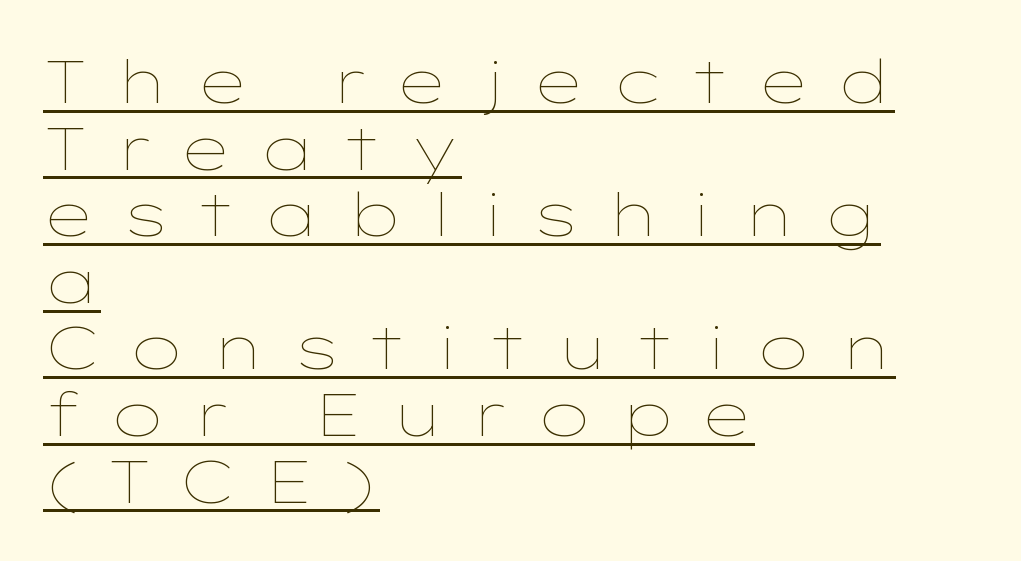
Underlined type. Here the designer chose a conventional face with non-uniform glyph widths. In CSS terms this would be text-align: left. The characters are drawn with everyday or finer stroke widths. When letters stand straight like this, we call the style roman or upright.
